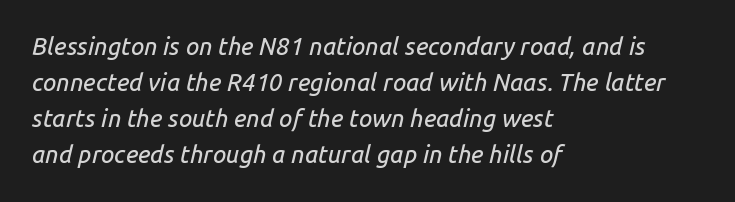
{"italic": "yes", "lean": "right", "slant_degrees": 14, "underline": "no", "align": "left", "line_spacing": "normal", "line_spacing_ratio": 1.5, "letter_spacing": "normal", "letter_spacing_em": 0.0, "glyph_px": 24}
